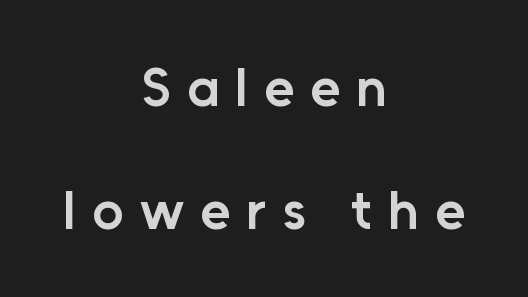
The image shows 55 px semibold sans-serif type, upright; set centered, loose line spacing (2.24x), unusually wide letter spacing (+0.29 em), not underlined; low stroke contrast and a medium x-height.
